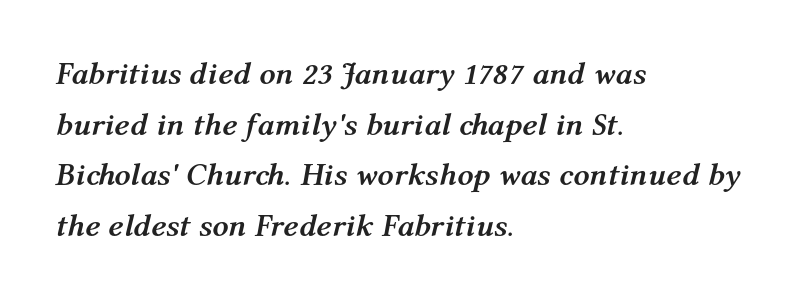
{"italic": "yes", "lean": "right", "slant_degrees": 12, "bold": "yes", "weight": "semibold", "width": "normal", "stroke_contrast": "medium", "x_height": "medium", "monospaced": "no", "underline": "no", "align": "left", "line_spacing": "normal", "line_spacing_ratio": 1.58, "letter_spacing": "normal", "letter_spacing_em": 0.0, "glyph_px": 32}
